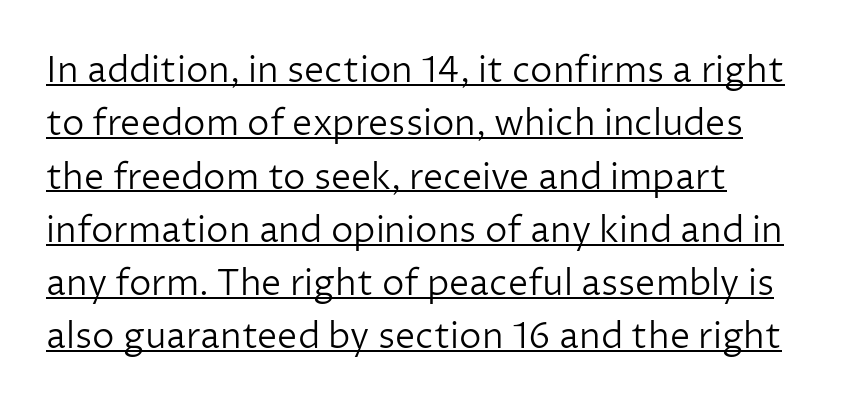
The image shows 36 px light sans-serif type, upright; set normal line spacing (1.48x), normal letter spacing, underlined; low stroke contrast and a medium x-height.
